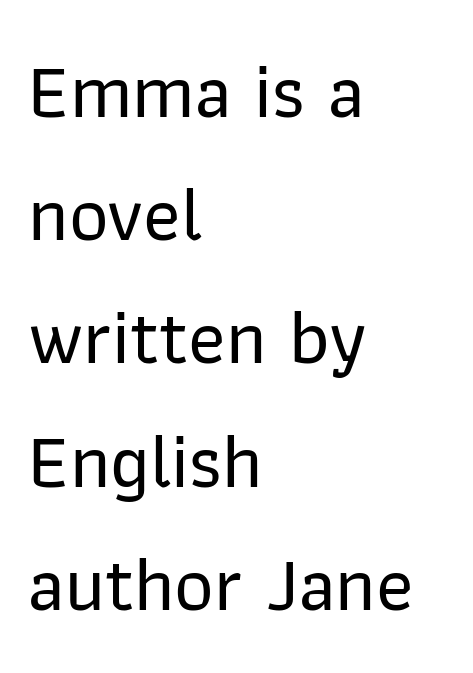
{"serif": "no", "italic": "no", "width": "normal", "stroke_contrast": "low", "x_height": "medium", "monospaced": "no", "underline": "no", "align": "left", "line_spacing": "normal", "line_spacing_ratio": 1.6, "letter_spacing": "normal", "letter_spacing_em": 0.0, "glyph_px": 77}
